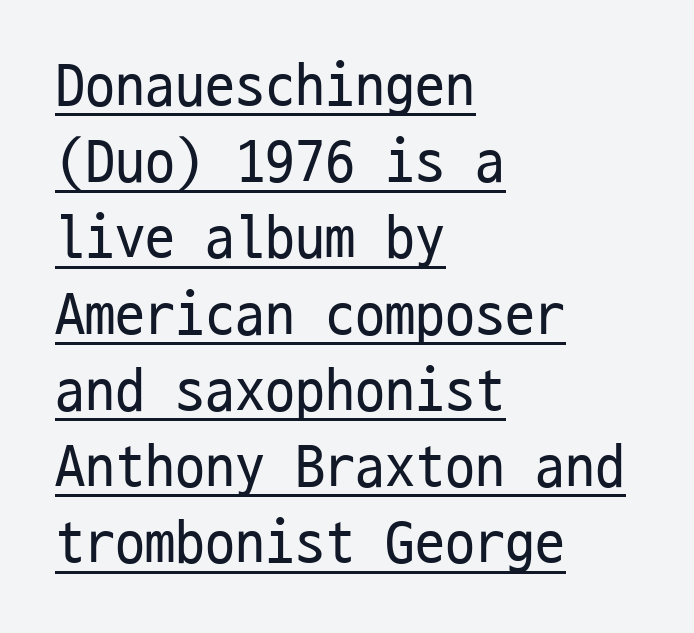
These lines stack with their left ends in a neat column. Honestly, the letter spacing is just normal — you wouldn't notice it. These lines are composed in type without serifs. The lettering is marked with a stroke running underneath it. A typesetter would call this leading conventional body-copy spacing. The passage shown is typed in a monospace face where columns stay perfectly aligned.
